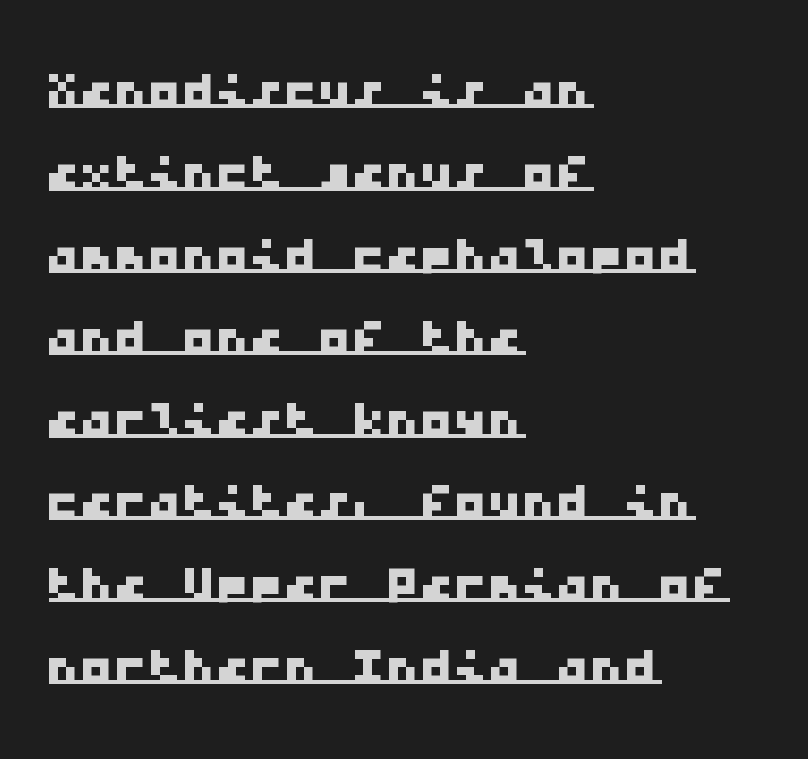
{"serif": "no", "width": "wide", "stroke_contrast": "low", "x_height": "medium", "monospaced": "yes", "underline": "yes", "align": "left", "line_spacing_ratio": 1.21, "letter_spacing": "normal", "letter_spacing_em": 0.0, "glyph_px": 68}
